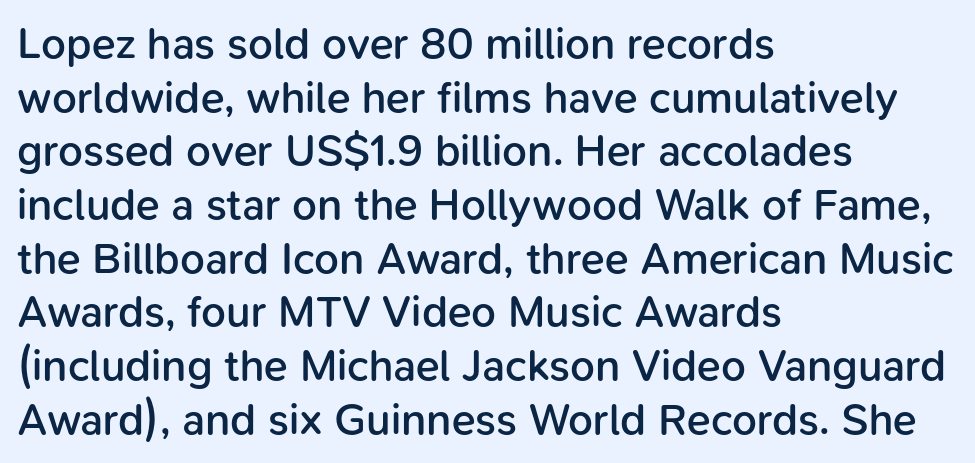
Q: Is the text bold? A: Semi-bold.
Q: Is the text italic (slanted)? A: No, it is upright.
Q: Is the typeface a serif or a sans-serif typeface? A: Sans-serif.
Q: Is the text underlined? A: No.
Q: How is the paragraph aligned? A: Left-aligned.
Q: Is the spacing between letters normal or unusually wide? A: Normal.
Q: Width (condensed, normal, or wide)? A: Normal.
Q: Stroke contrast? A: Low.
Q: x-height? A: Medium.
Q: Monospaced? A: No.
